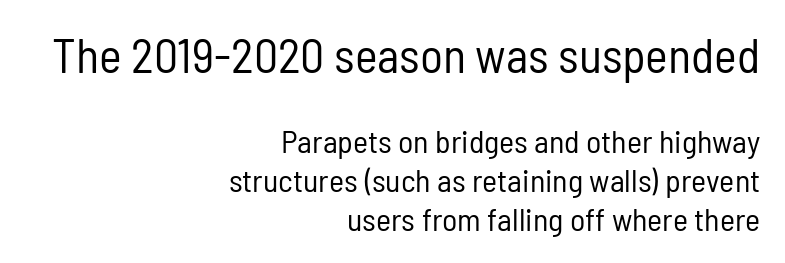
Looks like regular typesetting: each glyph gets only the width it needs. Posture: upright roman. Is the letter spacing exaggerated? No — it looks like the ordinary default. Compared with a flush-left layout, this one pins lines to the opposite, right side. The cut favours lightness, reaching ordinary text weight at its darkest. Bare-footed words on every line.
